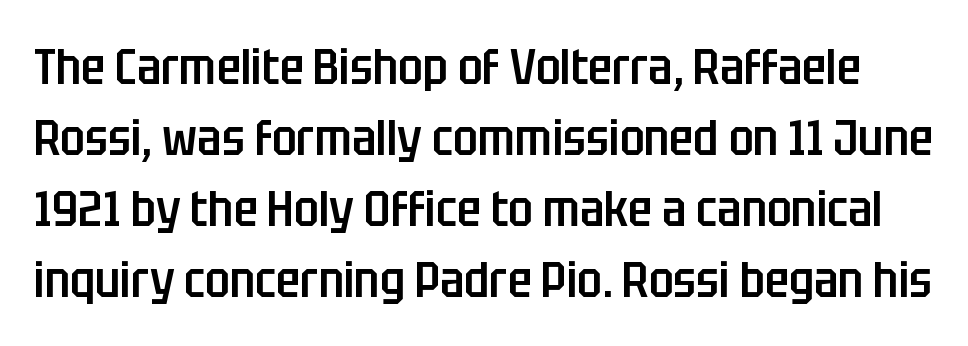
Q: Is the text bold? A: Semi-bold.
Q: Is the text italic (slanted)? A: No, it is upright.
Q: Is the typeface a serif or a sans-serif typeface? A: Sans-serif.
Q: Is the text underlined? A: No.
Q: Is the spacing between letters normal or unusually wide? A: Normal.
Q: Is the spacing between lines tight, normal or loose? A: Normal.
Q: Width (condensed, normal, or wide)? A: Condensed.
Q: Stroke contrast? A: Low.
Q: x-height? A: Large.
Q: Monospaced? A: No.
